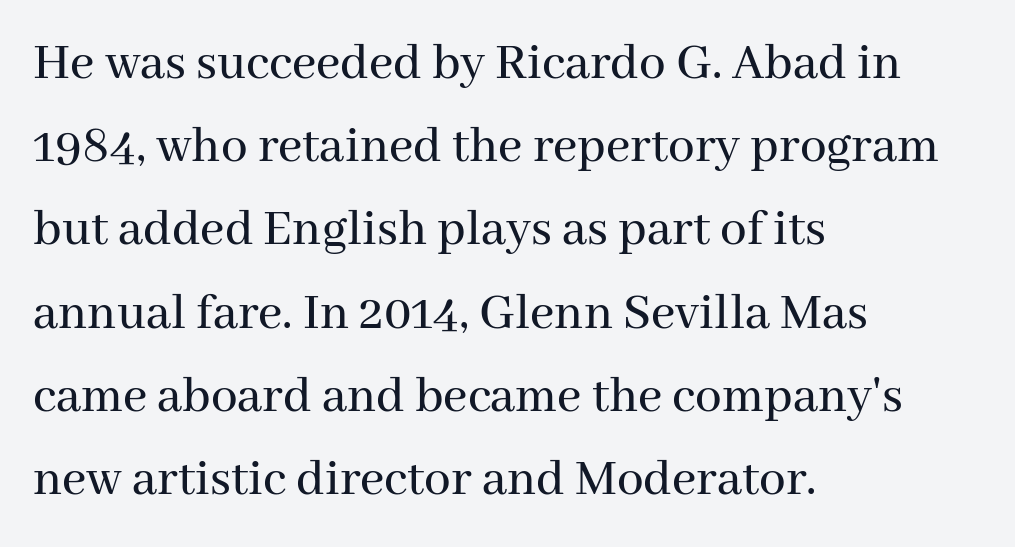
Short and long lines alike share a common starting point at left. Do the characters align in a grid? No, the font is proportional. Is this a sans? No — the strokes have serifs. Glance below the letters and you will spot only blank space. Vertical spacing — default.
